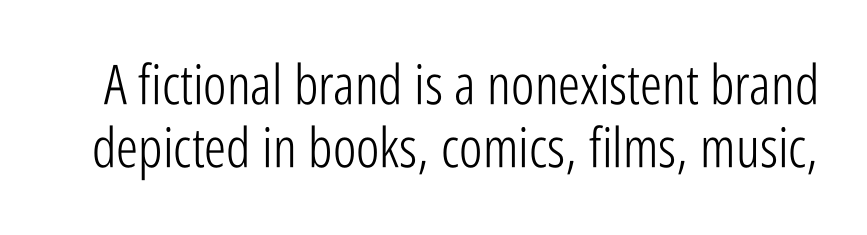
The image shows 55 px light, condensed sans-serif type, upright; set tight line spacing (1.14x), normal letter spacing, not underlined; low stroke contrast and a medium x-height.
